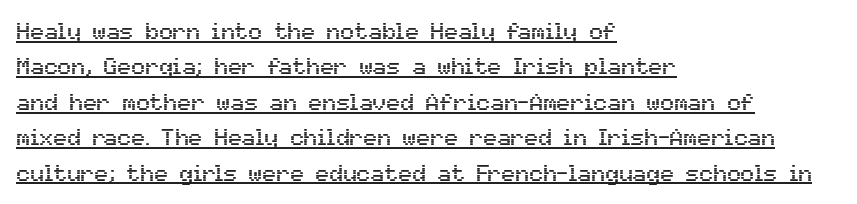
The image shows 23 px text type, upright; set left-aligned, normal line spacing (1.54x), normal letter spacing, underlined.
